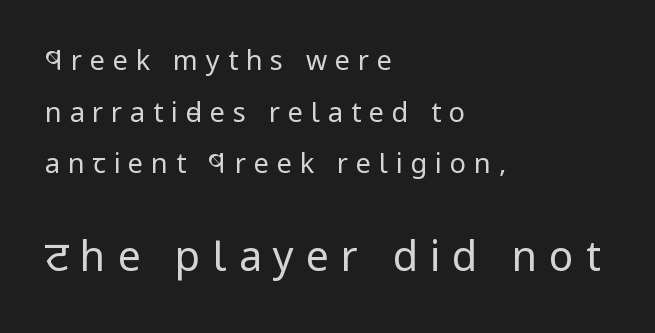
{"serif": "no", "italic": "no", "bold": "no", "weight": "regular", "width": "condensed", "stroke_contrast": "low", "x_height": "large", "monospaced": "no", "underline": "no", "align": "left", "line_spacing": "loose", "line_spacing_ratio": 1.91, "letter_spacing": "wide", "letter_spacing_em": 0.29, "larger_block": "second", "size_ratio": 1.52, "glyph_px": 41}
